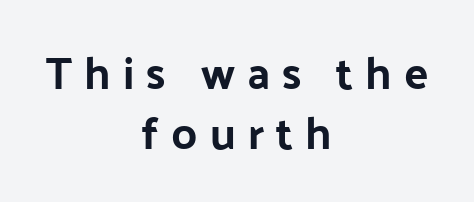
The image shows 45 px sans-serif type, upright; set centered, normal line spacing (1.34x), unusually wide letter spacing (+0.27 em), not underlined; low stroke contrast and a medium x-height.
